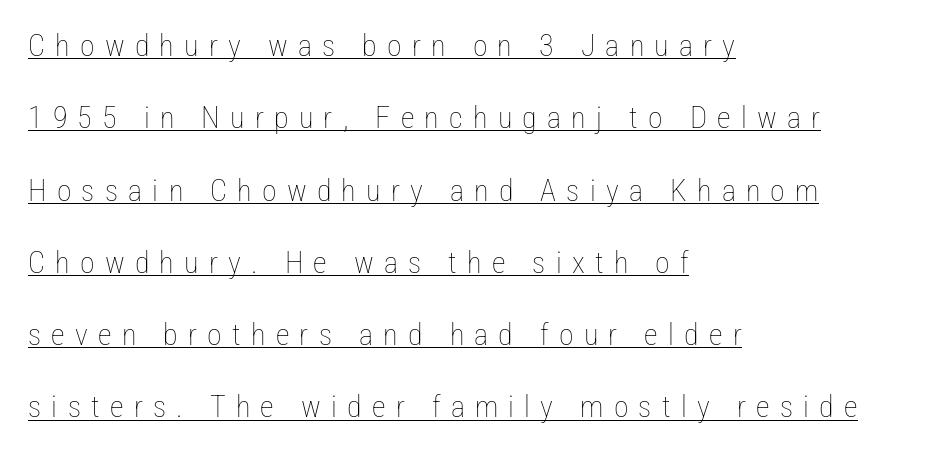
The image shows 30 px thin, condensed type, upright; set left-aligned, loose line spacing (2.41x), unusually wide letter spacing (+0.34 em), underlined; low stroke contrast and a medium x-height.
